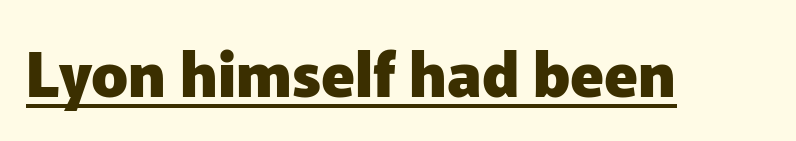
The image shows 61 px heavy sans-serif type, upright; set normal letter spacing, underlined; low stroke contrast and a medium x-height.
